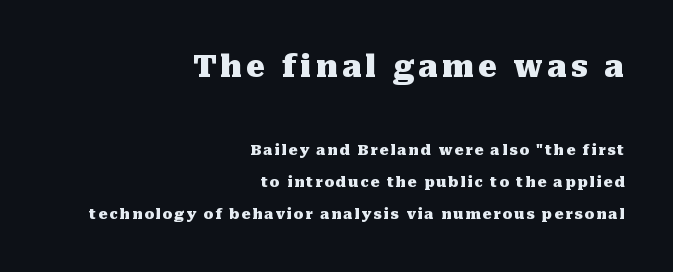
{"serif": "yes", "italic": "no", "bold": "yes", "weight": "heavy", "width": "normal", "stroke_contrast": "medium", "x_height": "medium", "monospaced": "no", "underline": "no", "align": "right", "line_spacing": "loose", "line_spacing_ratio": 2.29, "larger_block": "first", "size_ratio": 2.14, "glyph_px": 30}
